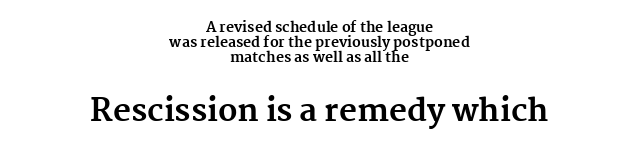
The image shows 31 px bold serif type, upright; set centered, tight line spacing (1.07x), normal letter spacing, not underlined; the second (bottom) block is 2.21x larger; medium stroke contrast and a medium x-height.
